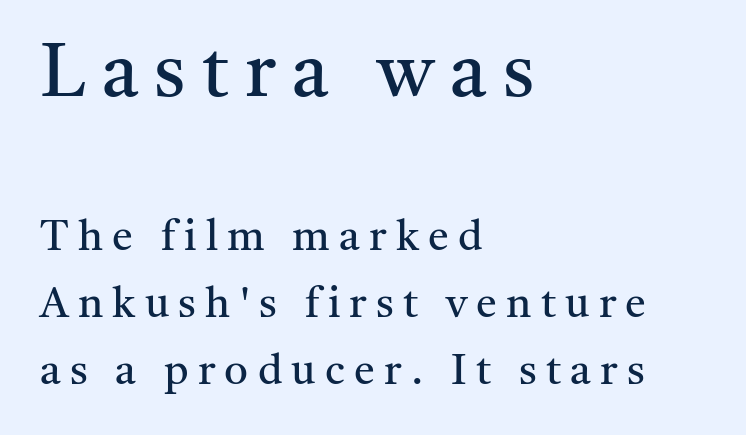
Q: Is the text bold? A: No.
Q: Is the text italic (slanted)? A: No, it is upright.
Q: Is the typeface a serif or a sans-serif typeface? A: Serif.
Q: Is the text underlined? A: No.
Q: How is the paragraph aligned? A: Left-aligned.
Q: Is the spacing between letters normal or unusually wide? A: Unusually wide.
Q: Is the spacing between lines tight, normal or loose? A: Normal.
Q: Which block of text is set in a larger size, the first (top) or the second (bottom)? A: The first (top) one.
Q: Width (condensed, normal, or wide)? A: Normal.
Q: Stroke contrast? A: Medium.
Q: x-height? A: Medium.
Q: Monospaced? A: No.
